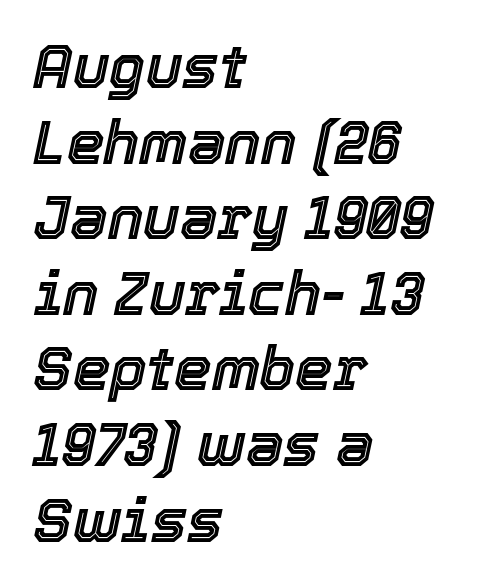
{"italic": "yes", "lean": "right", "slant_degrees": 12, "width": "normal", "x_height": "medium", "monospaced": "no", "underline": "no", "align": "left", "line_spacing": "normal", "line_spacing_ratio": 1.26, "letter_spacing": "normal", "letter_spacing_em": 0.0, "glyph_px": 60}
